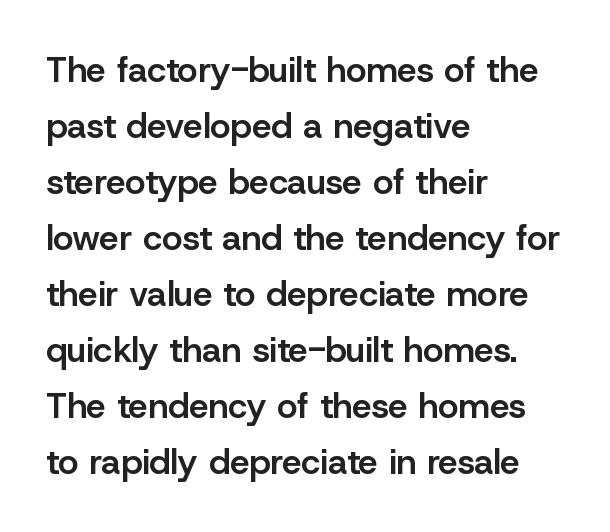
Q: Is the text bold? A: Semi-bold.
Q: Is the text italic (slanted)? A: No, it is upright.
Q: Is the typeface a serif or a sans-serif typeface? A: Sans-serif.
Q: Is the text underlined? A: No.
Q: How is the paragraph aligned? A: Left-aligned.
Q: Is the spacing between letters normal or unusually wide? A: Normal.
Q: Is the spacing between lines tight, normal or loose? A: Normal.
Q: Width (condensed, normal, or wide)? A: Normal.
Q: Stroke contrast? A: Low.
Q: x-height? A: Medium.
Q: Monospaced? A: No.
